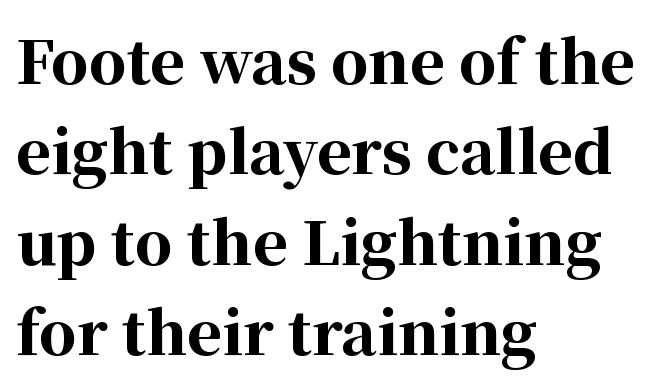
The image shows 59 px bold serif type, upright; set left-aligned, normal line spacing (1.53x), normal letter spacing, not underlined; high stroke contrast and a medium x-height.
